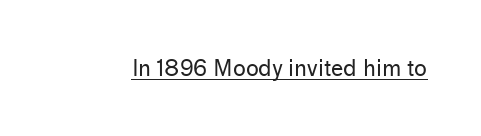
Q: Is the text bold? A: No.
Q: Is the text italic (slanted)? A: No, it is upright.
Q: Is the text underlined? A: Yes.
Q: Is the spacing between letters normal or unusually wide? A: Normal.
